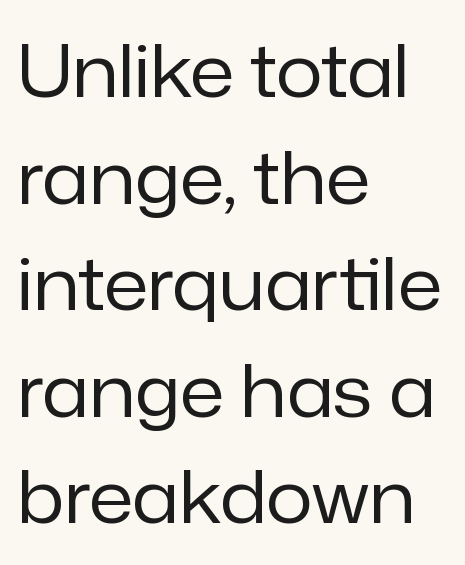
One-word summary of the alignment: left. Regarding leading, the lines here are spaced in the standard way. No letter is thick-stroked: the sample isn't bold. Spacing verdict: proportional, widths tailored to each character.
